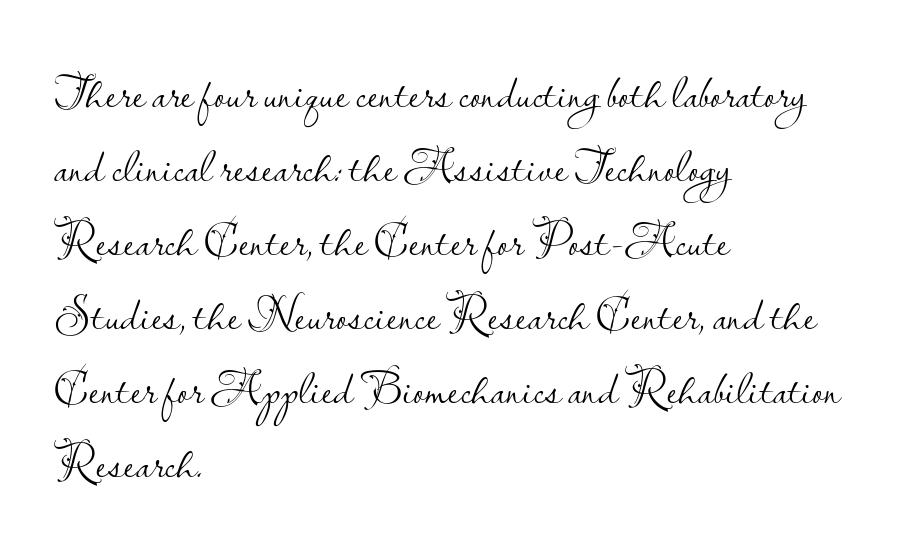
{"serif": "no", "bold": "no", "weight": "light", "width": "normal", "stroke_contrast": "low", "x_height": "small", "monospaced": "no", "underline": "no", "align": "left", "line_spacing": "normal", "line_spacing_ratio": 1.54, "letter_spacing": "normal", "letter_spacing_em": 0.0, "glyph_px": 48}
